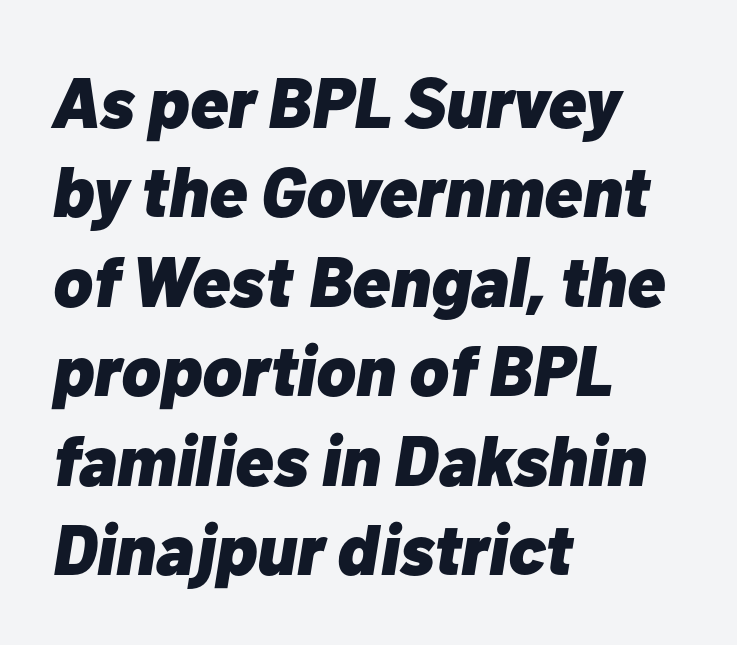
Q: Is the text bold? A: Yes.
Q: Is the text italic (slanted)? A: Yes, it leans right by about 10 degrees.
Q: Is the text underlined? A: No.
Q: How is the paragraph aligned? A: Left-aligned.
Q: Is the spacing between letters normal or unusually wide? A: Normal.
Q: Is the spacing between lines tight, normal or loose? A: Normal.
Q: Width (condensed, normal, or wide)? A: Normal.
Q: Stroke contrast? A: Low.
Q: x-height? A: Medium.
Q: Monospaced? A: No.
